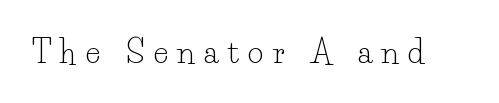
Q: Is the text bold? A: No.
Q: Is the text italic (slanted)? A: No, it is upright.
Q: Is the typeface a serif or a sans-serif typeface? A: Serif.
Q: Is the text underlined? A: No.
Q: Is the spacing between letters normal or unusually wide? A: Unusually wide.
Q: Width (condensed, normal, or wide)? A: Normal.
Q: Stroke contrast? A: Low.
Q: x-height? A: Small.
Q: Monospaced? A: No.
